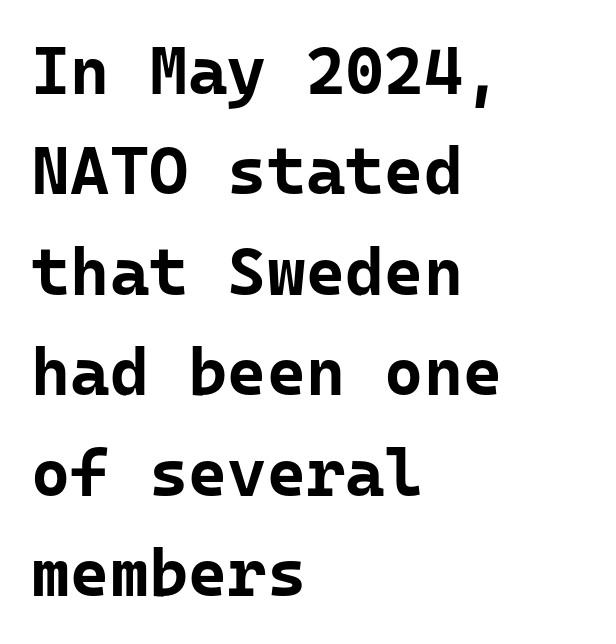
Q: Is the text bold? A: Yes.
Q: Is the text italic (slanted)? A: No, it is upright.
Q: Is the typeface a serif or a sans-serif typeface? A: Sans-serif.
Q: Is the text underlined? A: No.
Q: How is the paragraph aligned? A: Left-aligned.
Q: Is the spacing between letters normal or unusually wide? A: Normal.
Q: Is the spacing between lines tight, normal or loose? A: Normal.
Q: Width (condensed, normal, or wide)? A: Normal.
Q: Stroke contrast? A: Low.
Q: x-height? A: Medium.
